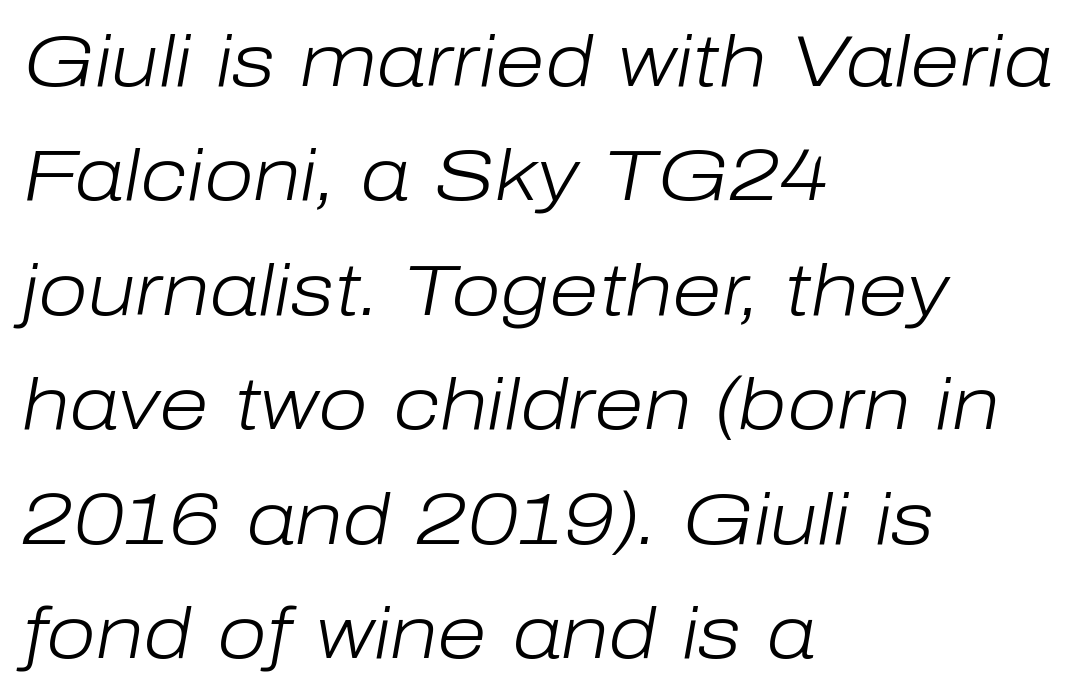
Q: Is the text bold? A: No.
Q: Is the text italic (slanted)? A: Yes, it leans right by about 10 degrees.
Q: Is the text underlined? A: No.
Q: How is the paragraph aligned? A: Left-aligned.
Q: Is the spacing between letters normal or unusually wide? A: Normal.
Q: Is the spacing between lines tight, normal or loose? A: Normal.
Q: Width (condensed, normal, or wide)? A: Normal.
Q: Stroke contrast? A: Low.
Q: x-height? A: Medium.
Q: Monospaced? A: No.
